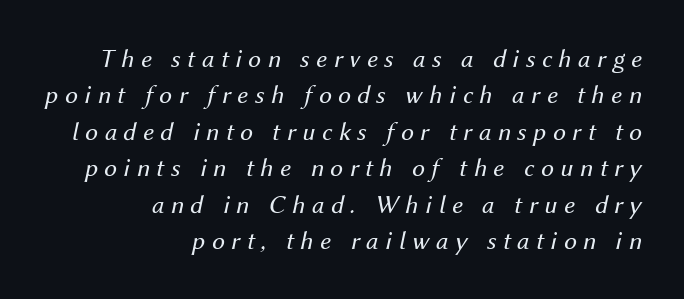
{"italic": "yes", "lean": "right", "slant_degrees": 12, "bold": "no", "underline": "no", "align": "right", "line_spacing": "normal", "line_spacing_ratio": 1.4, "letter_spacing": "wide", "letter_spacing_em": 0.25, "glyph_px": 26}
